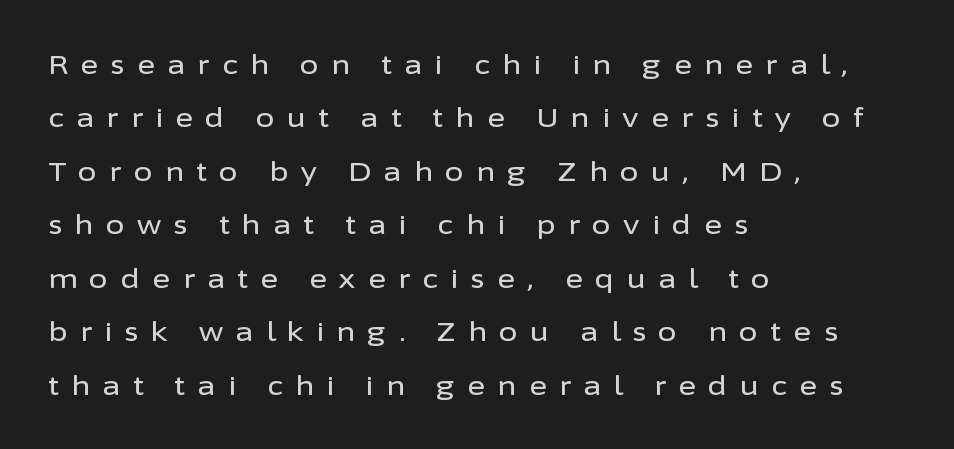
The image shows 27 px text type, upright; set left-aligned, loose line spacing (1.98x), unusually wide letter spacing (+0.46 em), not underlined.
